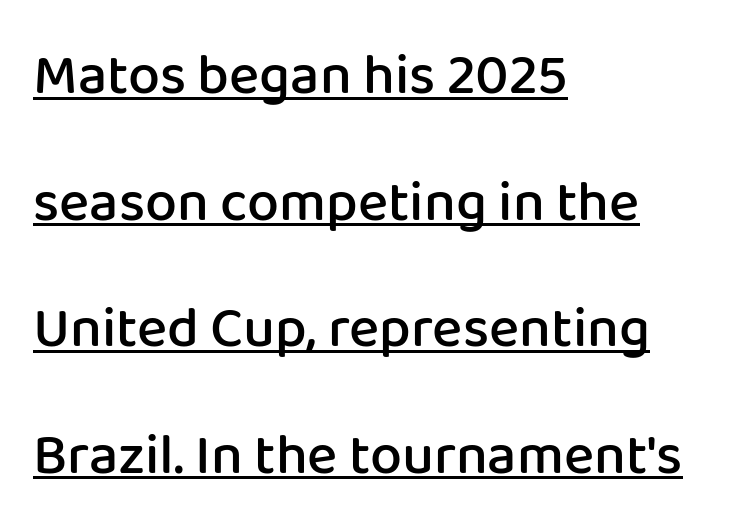
The paragraph shown leans on its left margin. The face used here is proportionally spaced, like ordinary book or web type. The block of text is sparse from top to bottom, with ample space between rows. The text was rendered using a sans face with plain stroke endings. Is the letter spacing exaggerated? No — it looks like the ordinary default.
